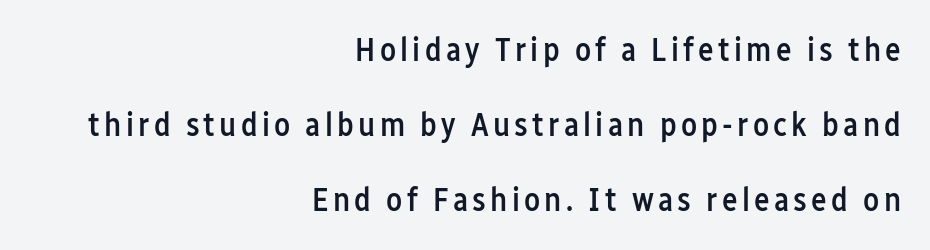
{"serif": "no", "italic": "no", "bold": "semi", "weight": "semibold", "width": "condensed", "stroke_contrast": "low", "x_height": "medium", "monospaced": "no", "underline": "no", "align": "right", "line_spacing": "loose", "line_spacing_ratio": 2.28, "glyph_px": 33}
